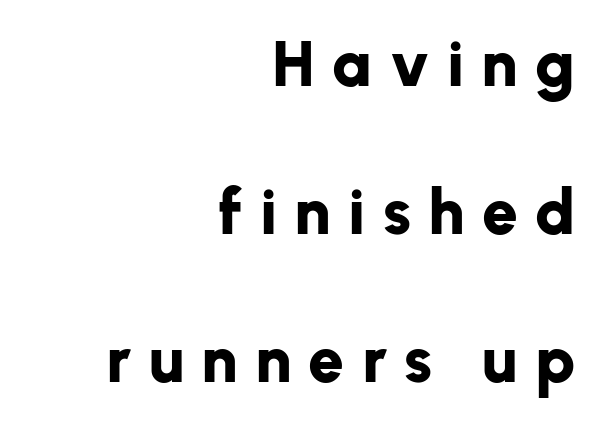
{"serif": "no", "italic": "no", "bold": "yes", "weight": "bold", "width": "normal", "stroke_contrast": "low", "x_height": "medium", "monospaced": "no", "underline": "no", "align": "right", "line_spacing": "loose", "line_spacing_ratio": 2.31, "letter_spacing": "wide", "letter_spacing_em": 0.27, "glyph_px": 64}
